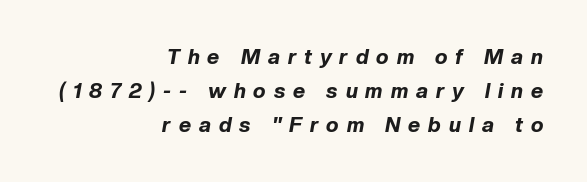
{"italic": "yes", "lean": "right", "slant_degrees": 10, "bold": "yes", "underline": "no", "align": "right", "line_spacing": "normal", "line_spacing_ratio": 1.62, "letter_spacing": "wide", "letter_spacing_em": 0.38, "glyph_px": 21}
